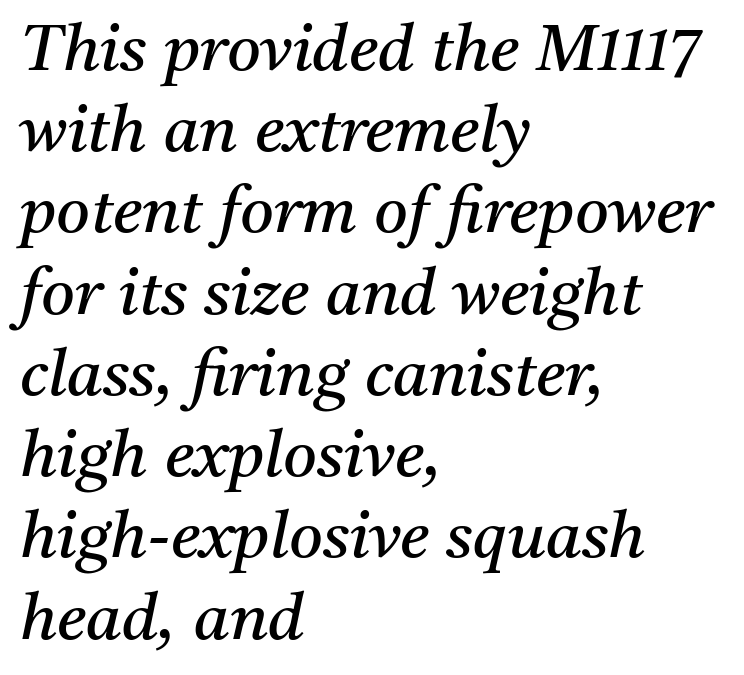
The image shows 65 px regular-weight serif type, italic (leaning right); set left-aligned, normal line spacing (1.25x), normal letter spacing, not underlined; medium stroke contrast and a medium x-height.
